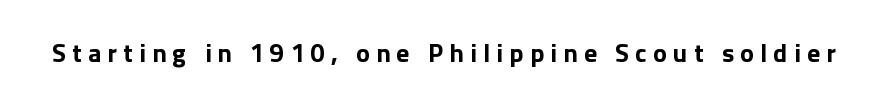
The image shows 26 px bold type, upright; set unusually wide letter spacing (+0.24 em), not underlined.
